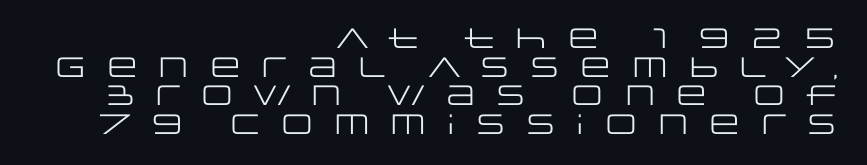
The text block is weighted toward the right margin, trailing off unevenly leftward. Stems here are at most as thick as an everyday book face. The space between consecutive lines is stingy. The typography opts for an upright posture over an oblique one.
